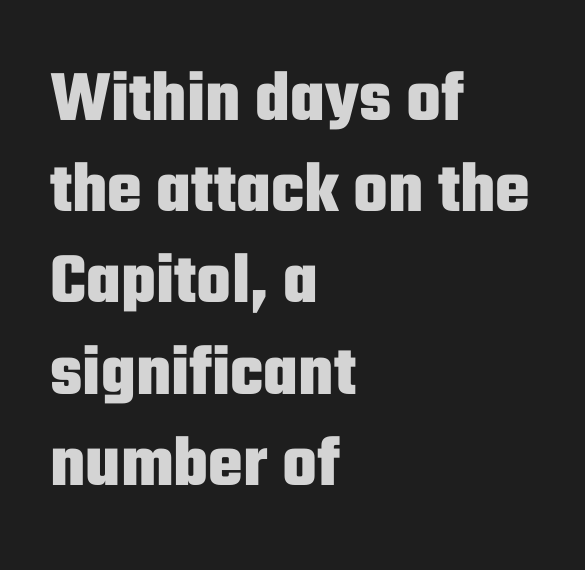
{"serif": "no", "italic": "no", "bold": "yes", "weight": "heavy", "width": "condensed", "stroke_contrast": "low", "x_height": "medium", "monospaced": "no", "underline": "no", "align": "left", "line_spacing": "normal", "line_spacing_ratio": 1.25, "letter_spacing": "normal", "letter_spacing_em": 0.0, "glyph_px": 73}
